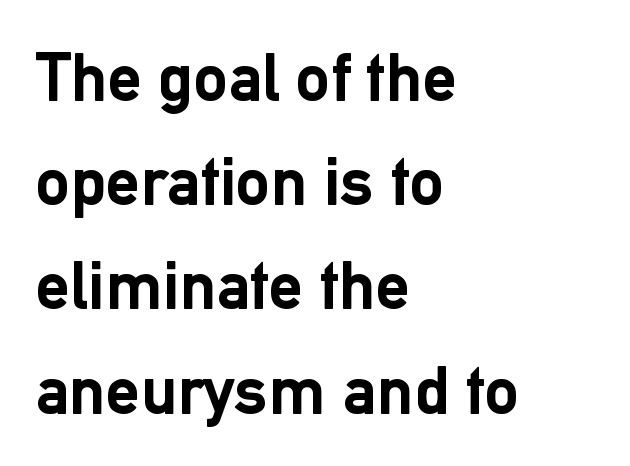
Q: Is the text bold? A: Yes.
Q: Is the text italic (slanted)? A: No, it is upright.
Q: Is the typeface a serif or a sans-serif typeface? A: Sans-serif.
Q: Is the text underlined? A: No.
Q: How is the paragraph aligned? A: Left-aligned.
Q: Is the spacing between letters normal or unusually wide? A: Normal.
Q: Is the spacing between lines tight, normal or loose? A: Normal.
Q: Width (condensed, normal, or wide)? A: Normal.
Q: Stroke contrast? A: Low.
Q: x-height? A: Medium.
Q: Monospaced? A: No.
